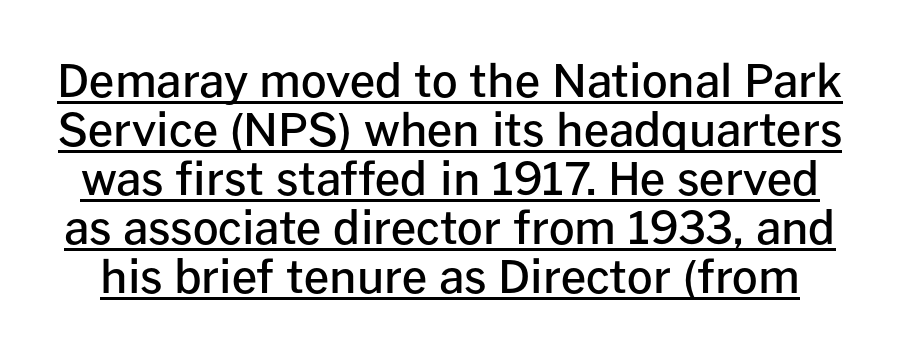
The image shows 45 px semibold sans-serif type, upright; set tight line spacing (1.09x), normal letter spacing, underlined; low stroke contrast and a medium x-height.
